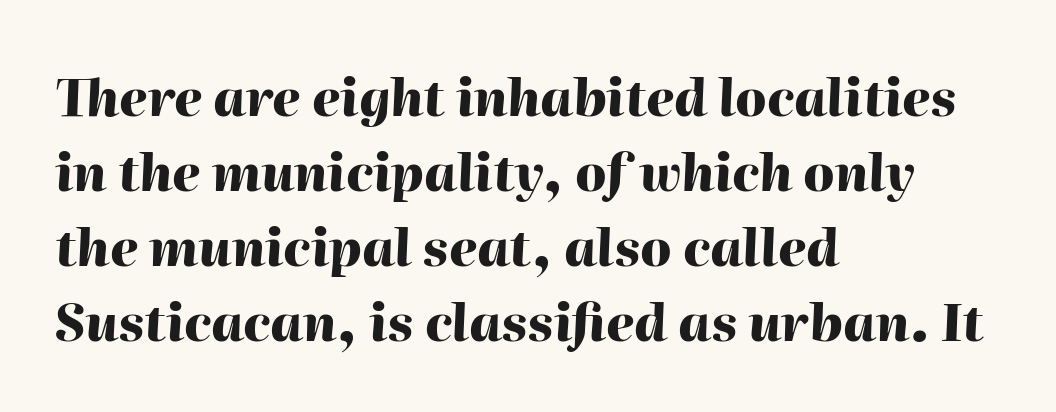
Q: Is the text bold? A: Yes.
Q: Is the text italic (slanted)? A: Yes, it leans right by about 2 degrees.
Q: Is the text underlined? A: No.
Q: How is the paragraph aligned? A: Left-aligned.
Q: Is the spacing between letters normal or unusually wide? A: Normal.
Q: Is the spacing between lines tight, normal or loose? A: Normal.
Q: Width (condensed, normal, or wide)? A: Normal.
Q: Stroke contrast? A: High.
Q: x-height? A: Medium.
Q: Monospaced? A: No.
